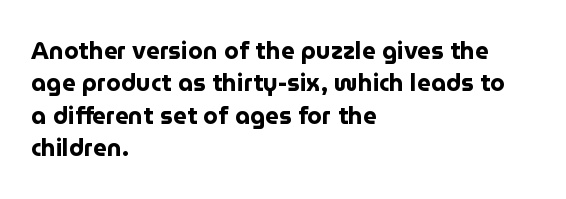
{"italic": "no", "bold": "yes", "underline": "no", "align": "left", "line_spacing": "normal", "line_spacing_ratio": 1.35, "letter_spacing": "normal", "letter_spacing_em": 0.0, "glyph_px": 24}
